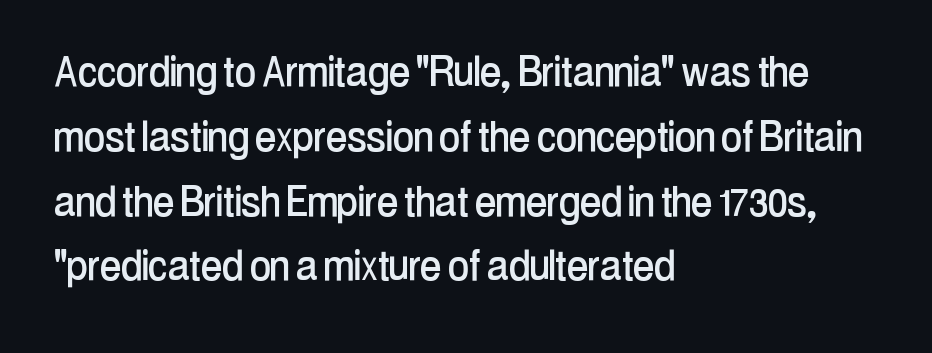
Q: Is the text italic (slanted)? A: No, it is upright.
Q: Is the typeface a serif or a sans-serif typeface? A: Sans-serif.
Q: Is the text underlined? A: No.
Q: How is the paragraph aligned? A: Left-aligned.
Q: Is the spacing between letters normal or unusually wide? A: Normal.
Q: Is the spacing between lines tight, normal or loose? A: Normal.
Q: Width (condensed, normal, or wide)? A: Condensed.
Q: Stroke contrast? A: Low.
Q: x-height? A: Medium.
Q: Monospaced? A: No.
